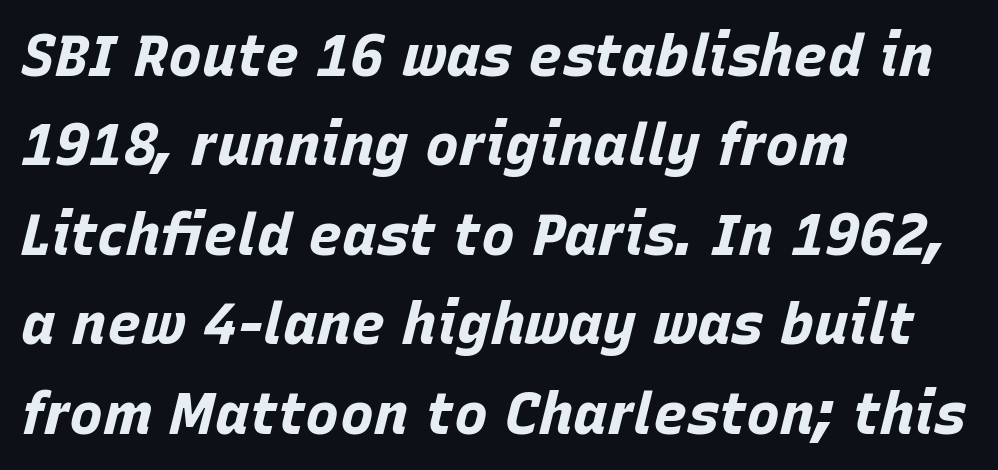
The image shows 57 px bold type, italic (leaning right); set left-aligned, normal line spacing (1.57x), normal letter spacing, not underlined; low stroke contrast and a large x-height.
